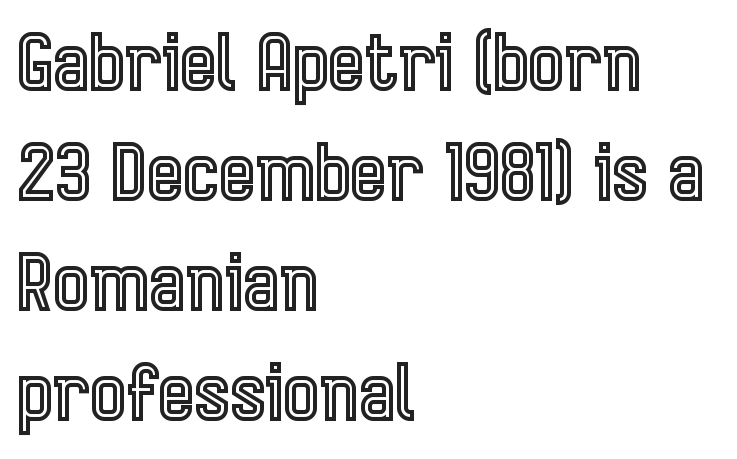
{"italic": "no", "width": "condensed", "x_height": "medium", "monospaced": "no", "underline": "no", "align": "left", "line_spacing": "normal", "line_spacing_ratio": 1.43, "letter_spacing": "normal", "letter_spacing_em": 0.0, "glyph_px": 77}
